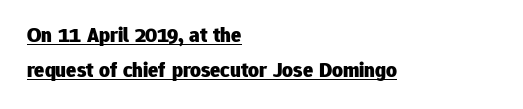
Q: Is the text bold? A: Yes.
Q: Is the text italic (slanted)? A: No, it is upright.
Q: Is the text underlined? A: Yes.
Q: How is the paragraph aligned? A: Left-aligned.
Q: Is the spacing between letters normal or unusually wide? A: Normal.
Q: Is the spacing between lines tight, normal or loose? A: Normal.
